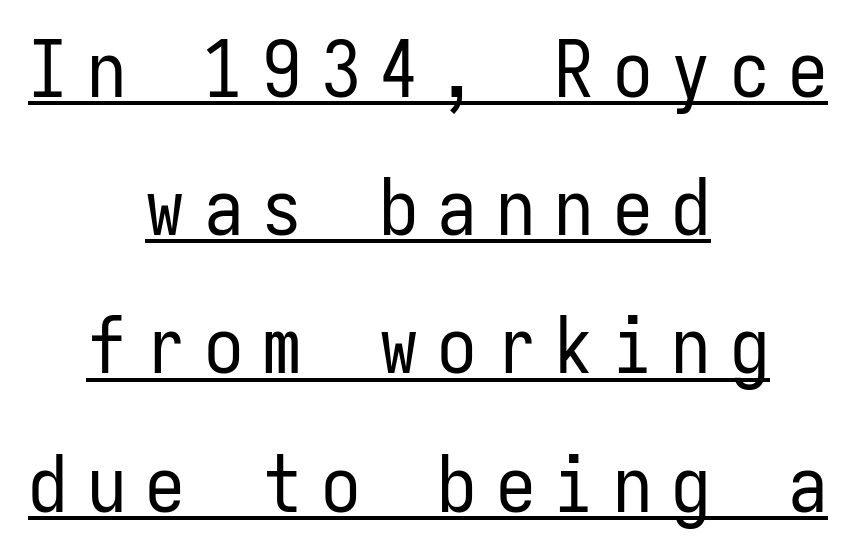
Q: Is the text bold? A: No.
Q: Is the text italic (slanted)? A: No, it is upright.
Q: Is the typeface a serif or a sans-serif typeface? A: Sans-serif.
Q: Is the text underlined? A: Yes.
Q: How is the paragraph aligned? A: Centered.
Q: Is the spacing between letters normal or unusually wide? A: Unusually wide.
Q: Width (condensed, normal, or wide)? A: Condensed.
Q: Stroke contrast? A: Low.
Q: x-height? A: Medium.
Q: Monospaced? A: Yes.
